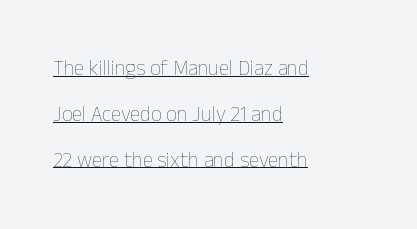
The image shows 21 px text type, upright; set left-aligned, loose line spacing (2.18x), normal letter spacing, underlined.
